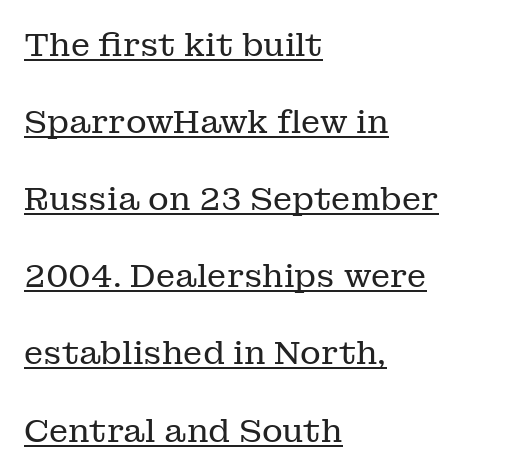
Q: Is the text bold? A: No.
Q: Is the text italic (slanted)? A: No, it is upright.
Q: Is the typeface a serif or a sans-serif typeface? A: Serif.
Q: Is the text underlined? A: Yes.
Q: How is the paragraph aligned? A: Left-aligned.
Q: Is the spacing between letters normal or unusually wide? A: Normal.
Q: Is the spacing between lines tight, normal or loose? A: Loose.
Q: Width (condensed, normal, or wide)? A: Normal.
Q: Stroke contrast? A: Low.
Q: x-height? A: Medium.
Q: Monospaced? A: No.
